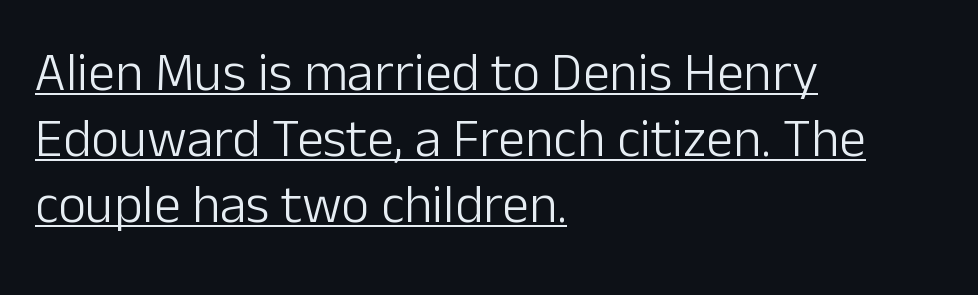
The image shows 54 px light sans-serif type, upright; set left-aligned, line spacing 1.22x, normal letter spacing, underlined; low stroke contrast and a medium x-height.
